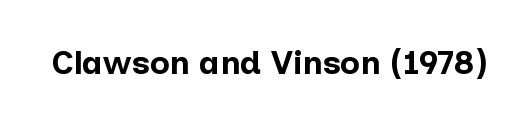
Q: Is the text bold? A: Yes.
Q: Is the text italic (slanted)? A: No, it is upright.
Q: Is the typeface a serif or a sans-serif typeface? A: Sans-serif.
Q: Is the text underlined? A: No.
Q: Is the spacing between letters normal or unusually wide? A: Normal.
Q: Width (condensed, normal, or wide)? A: Normal.
Q: Stroke contrast? A: Low.
Q: x-height? A: Medium.
Q: Monospaced? A: No.
